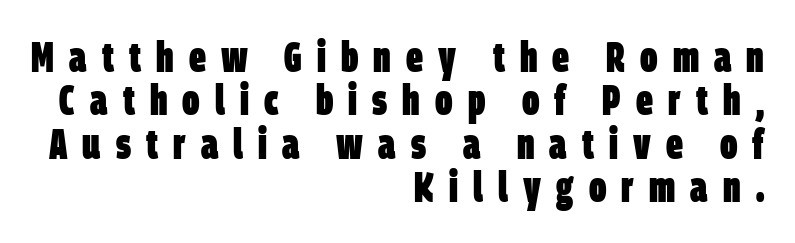
Q: Is the text bold? A: Yes.
Q: Is the typeface a serif or a sans-serif typeface? A: Sans-serif.
Q: Is the text underlined? A: No.
Q: How is the paragraph aligned? A: Right-aligned.
Q: Is the spacing between letters normal or unusually wide? A: Unusually wide.
Q: Is the spacing between lines tight, normal or loose? A: Tight.
Q: Width (condensed, normal, or wide)? A: Condensed.
Q: Stroke contrast? A: Low.
Q: x-height? A: Large.
Q: Monospaced? A: No.
